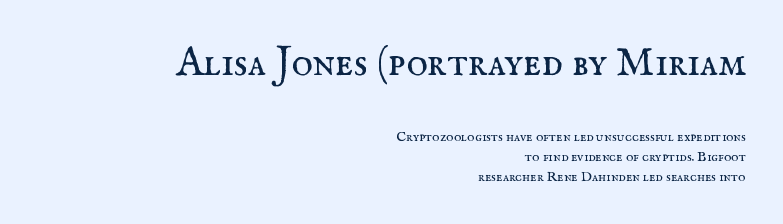
Q: Is the text bold? A: No.
Q: Is the text italic (slanted)? A: No, it is upright.
Q: Is the typeface a serif or a sans-serif typeface? A: Serif.
Q: Is the text underlined? A: No.
Q: How is the paragraph aligned? A: Right-aligned.
Q: Is the spacing between letters normal or unusually wide? A: Normal.
Q: Is the spacing between lines tight, normal or loose? A: Normal.
Q: Which block of text is set in a larger size, the first (top) or the second (bottom)? A: The first (top) one.
Q: Width (condensed, normal, or wide)? A: Normal.
Q: Stroke contrast? A: Medium.
Q: x-height? A: Small.
Q: Monospaced? A: No.
